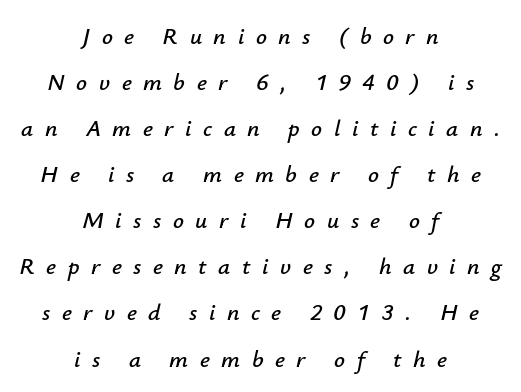
The passage shown stacks its lines with a broad gap. Substantial extra tracking has been applied to these lines. The paragraph has two soft edges and a firm central axis. Posture: slanted.
